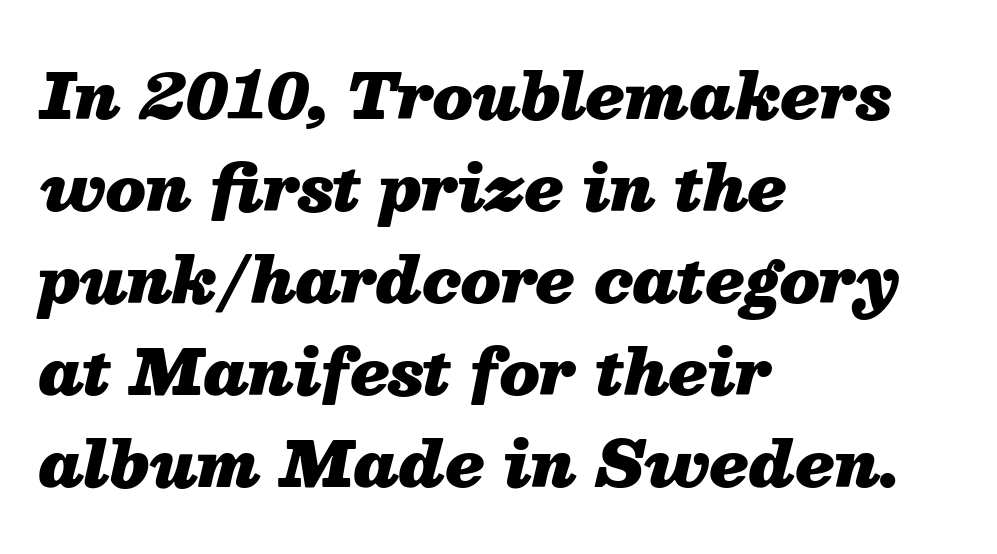
The image shows 63 px heavy type, italic (leaning right); set left-aligned, normal line spacing (1.46x), normal letter spacing, not underlined; medium stroke contrast and a medium x-height.
